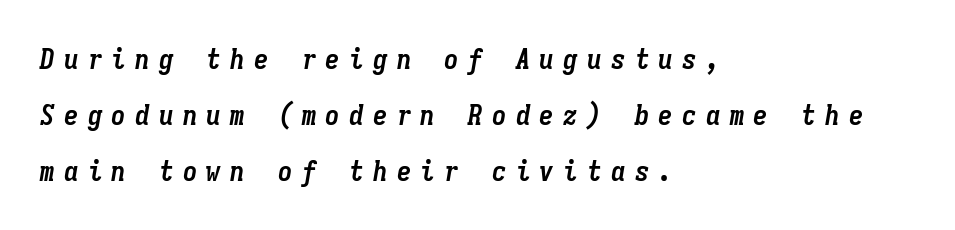
Quick note: interline space is abundant. The string is rendered with underlining switched off. Slant detected: the letters are inclined. The glyphs have the mass of a bold cut. The rendering uses typewriter-style spacing with identical character cells.
